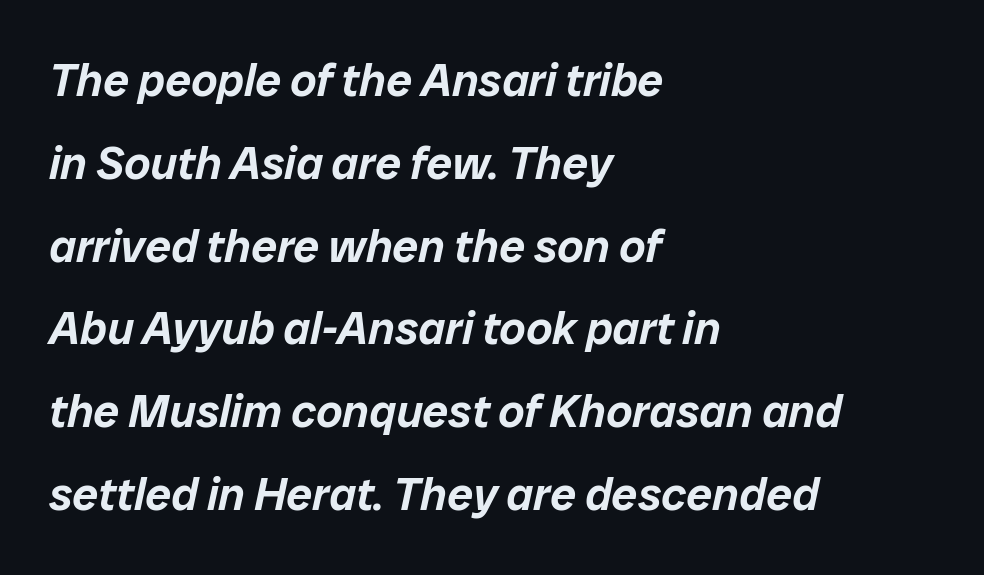
Q: Is the text italic (slanted)? A: Yes, it leans right by about 12 degrees.
Q: Is the text underlined? A: No.
Q: How is the paragraph aligned? A: Left-aligned.
Q: Is the spacing between letters normal or unusually wide? A: Normal.
Q: Width (condensed, normal, or wide)? A: Normal.
Q: Stroke contrast? A: Low.
Q: x-height? A: Medium.
Q: Monospaced? A: No.
